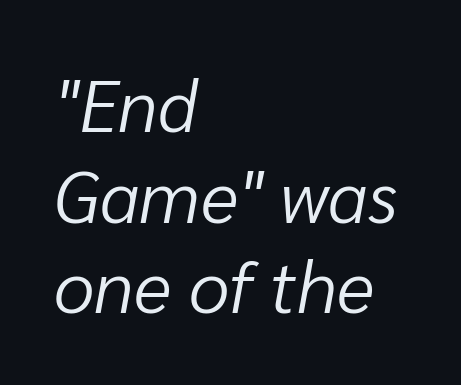
{"italic": "yes", "lean": "right", "slant_degrees": 10, "bold": "no", "weight": "light", "width": "normal", "stroke_contrast": "low", "x_height": "medium", "monospaced": "no", "underline": "no", "align": "left", "line_spacing_ratio": 1.24, "letter_spacing": "normal", "letter_spacing_em": 0.0, "glyph_px": 73}
